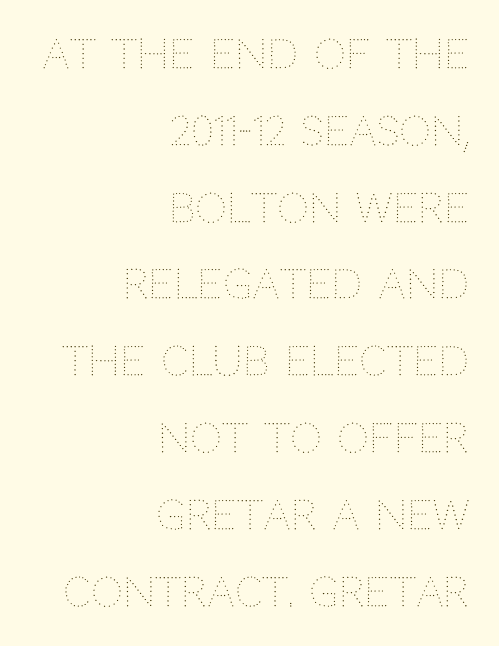
Which margin do the lines hug? The right one — the left edge is uneven. The letters stand upright; this is a roman face. The gaps between neighbouring characters are ordinary and unremarkable. Proportional: the letters do not fall into vertical columns. Does the leading feel generous? Absolutely, it's lavish. Summary of weight: not heavy and not bold.
